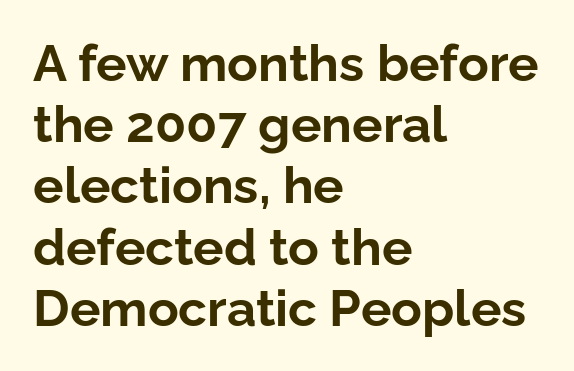
{"serif": "no", "italic": "no", "bold": "yes", "weight": "bold", "width": "normal", "stroke_contrast": "low", "x_height": "medium", "monospaced": "no", "underline": "no", "align": "left", "line_spacing_ratio": 1.2, "letter_spacing": "normal", "letter_spacing_em": 0.0, "glyph_px": 51}
